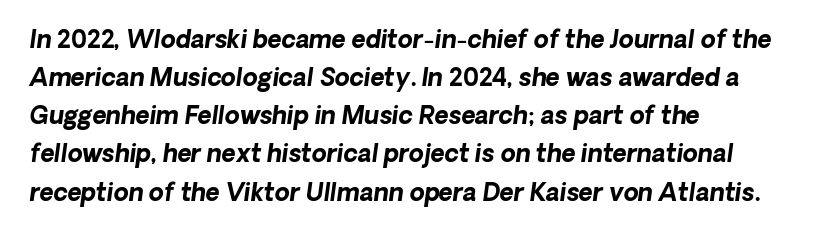
Q: Is the text bold? A: Yes.
Q: Is the text italic (slanted)? A: Yes, it leans right by about 8 degrees.
Q: Is the text underlined? A: No.
Q: How is the paragraph aligned? A: Left-aligned.
Q: Is the spacing between letters normal or unusually wide? A: Normal.
Q: Is the spacing between lines tight, normal or loose? A: Normal.
